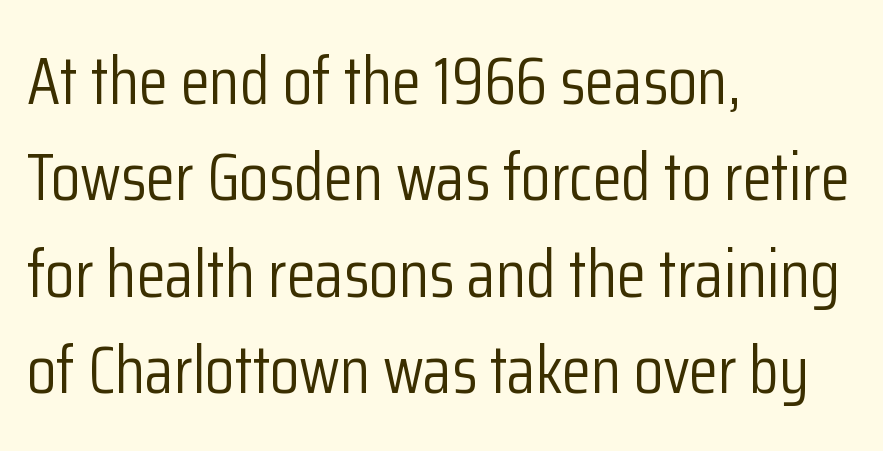
{"serif": "no", "italic": "no", "bold": "no", "weight": "light", "width": "condensed", "stroke_contrast": "low", "x_height": "medium", "monospaced": "no", "underline": "no", "align": "left", "line_spacing": "normal", "line_spacing_ratio": 1.44, "letter_spacing": "normal", "letter_spacing_em": 0.0, "glyph_px": 67}
